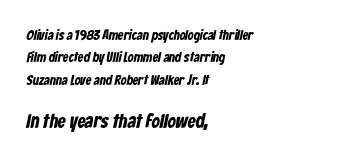
{"underline": "no", "align": "left", "line_spacing": "normal", "line_spacing_ratio": 1.6, "letter_spacing": "normal", "letter_spacing_em": 0.0, "larger_block": "second", "size_ratio": 1.43, "glyph_px": 20}
